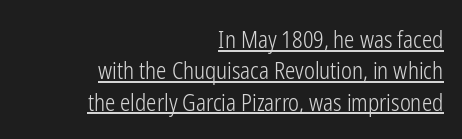
Line ends are locked; line starts wander. Vertical spacing — default. A baseline rule has been typeset under these characters. Unlike italic type, these characters show no tilt at all. Between one letter and the next there's only the usual sliver of space. These glyphs show unthickened strokes, regular width or finer.
